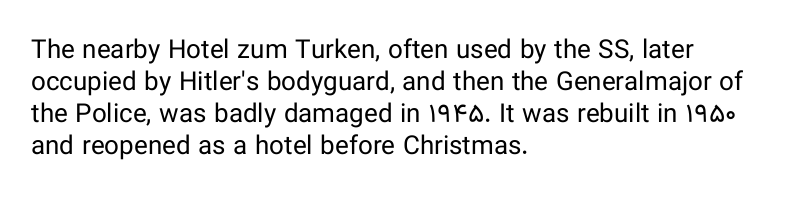
The image shows 26 px text type, upright; set left-aligned, line spacing 1.23x, normal letter spacing, not underlined.
